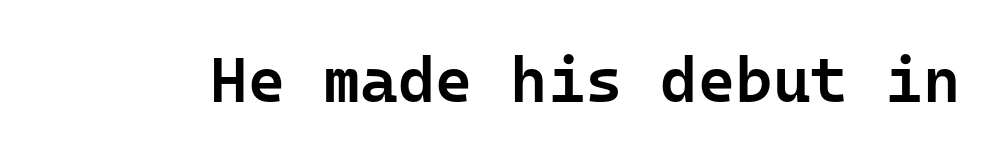
{"serif": "no", "italic": "no", "bold": "semi", "weight": "semibold", "width": "normal", "stroke_contrast": "low", "x_height": "medium", "monospaced": "yes", "underline": "no", "letter_spacing": "normal", "letter_spacing_em": 0.0, "glyph_px": 64}
